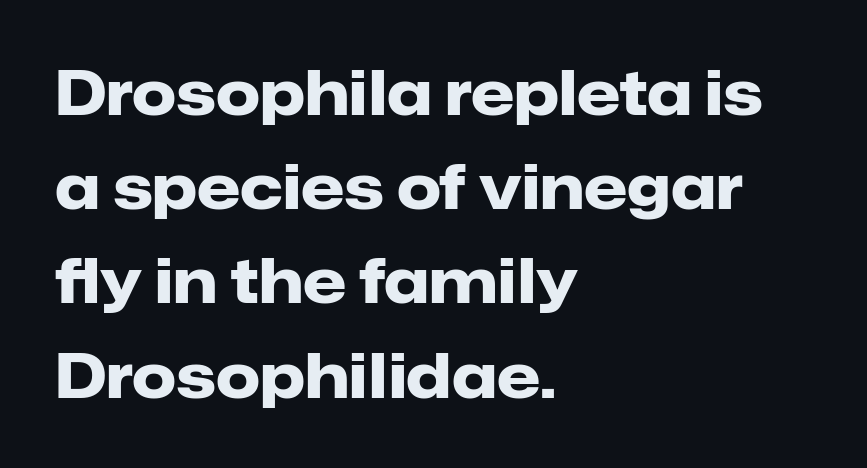
The image shows 62 px heavy sans-serif type, upright; set left-aligned, normal line spacing (1.52x), normal letter spacing, not underlined; low stroke contrast and a medium x-height.
